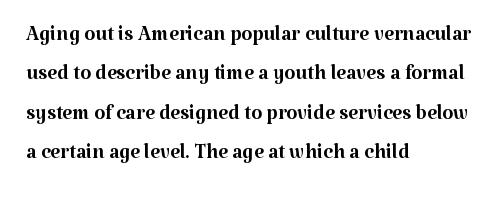
Q: Is the text bold? A: No.
Q: Is the text italic (slanted)? A: No, it is upright.
Q: Is the typeface a serif or a sans-serif typeface? A: Serif.
Q: Is the text underlined? A: No.
Q: How is the paragraph aligned? A: Left-aligned.
Q: Is the spacing between letters normal or unusually wide? A: Normal.
Q: Is the spacing between lines tight, normal or loose? A: Normal.
Q: Width (condensed, normal, or wide)? A: Normal.
Q: Stroke contrast? A: Medium.
Q: x-height? A: Medium.
Q: Monospaced? A: No.
